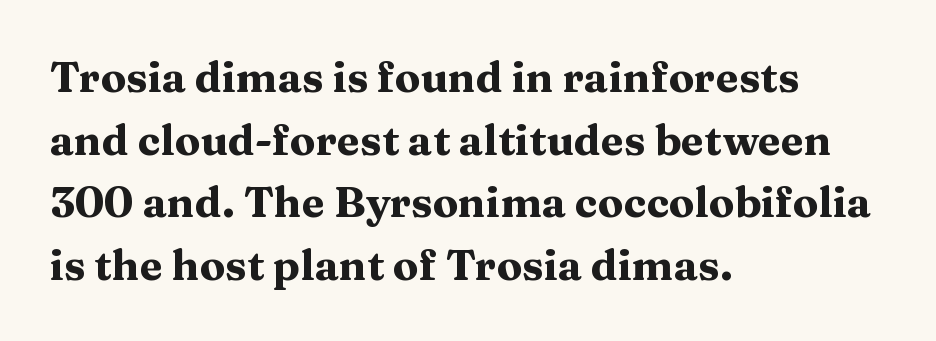
Q: Is the text bold? A: Yes.
Q: Is the text italic (slanted)? A: No, it is upright.
Q: Is the typeface a serif or a sans-serif typeface? A: Serif.
Q: Is the text underlined? A: No.
Q: How is the paragraph aligned? A: Left-aligned.
Q: Is the spacing between letters normal or unusually wide? A: Normal.
Q: Is the spacing between lines tight, normal or loose? A: Normal.
Q: Width (condensed, normal, or wide)? A: Wide.
Q: Stroke contrast? A: Medium.
Q: x-height? A: Medium.
Q: Monospaced? A: No.
